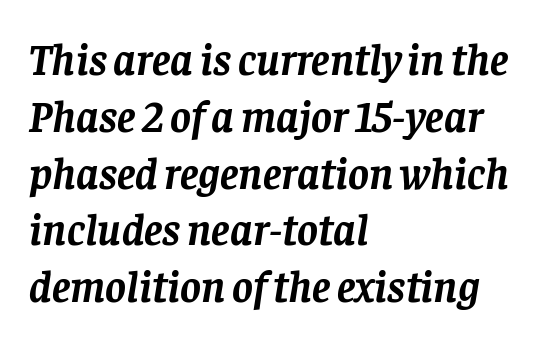
Honestly, the row spacing looks completely unremarkable. Does the lettering tilt? It does — this is italic. The space directly below the letters is spotless. Unlike a clean sans, this face finishes its strokes with serifs.
